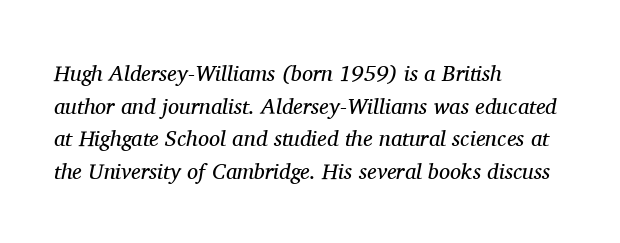
{"italic": "yes", "lean": "right", "slant_degrees": 11, "bold": "no", "underline": "no", "align": "left", "line_spacing": "normal", "line_spacing_ratio": 1.48, "letter_spacing": "normal", "letter_spacing_em": 0.0, "glyph_px": 22}
